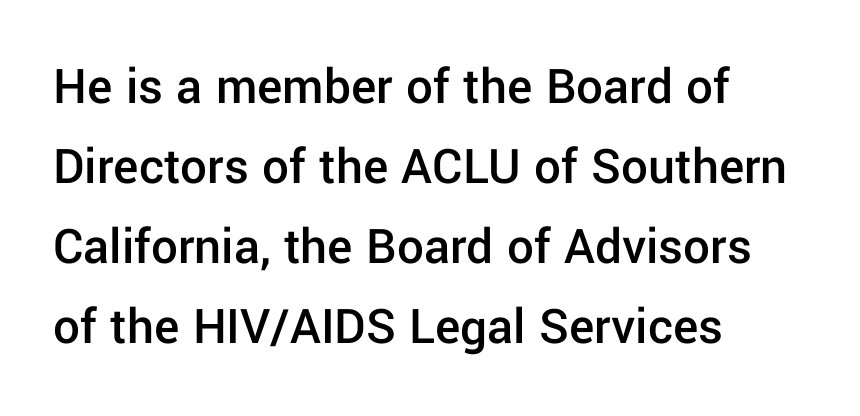
Q: Is the text bold? A: Semi-bold.
Q: Is the text italic (slanted)? A: No, it is upright.
Q: Is the typeface a serif or a sans-serif typeface? A: Sans-serif.
Q: Is the text underlined? A: No.
Q: How is the paragraph aligned? A: Left-aligned.
Q: Is the spacing between letters normal or unusually wide? A: Normal.
Q: Is the spacing between lines tight, normal or loose? A: Normal.
Q: Width (condensed, normal, or wide)? A: Normal.
Q: Stroke contrast? A: Low.
Q: x-height? A: Medium.
Q: Monospaced? A: No.
